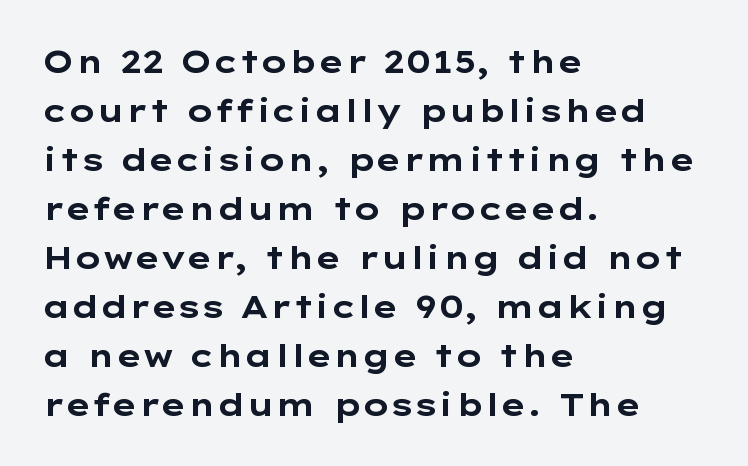
Normally led — the rows are evenly, conventionally spaced. Unlike italic type, these characters show no tilt at all. A sans-serif font was chosen for this passage. These lines keep a tight, regular rhythm from letter to letter.
